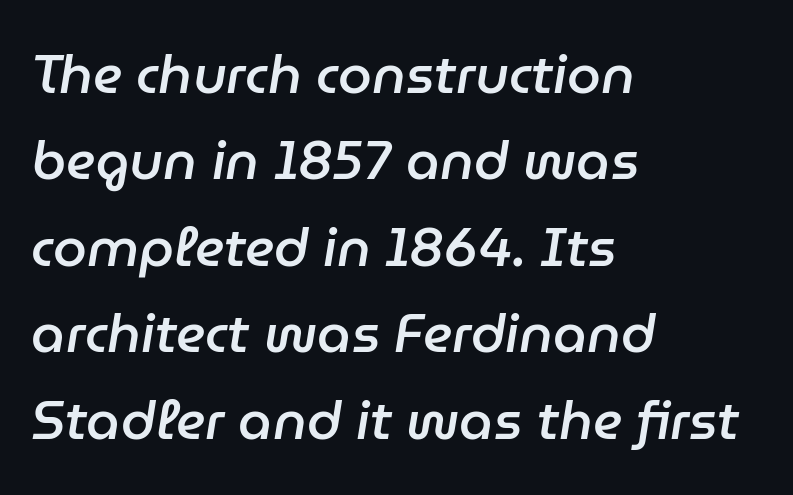
The image shows 54 px semibold type, italic (leaning right); set left-aligned, normal line spacing (1.6x), normal letter spacing, not underlined; low stroke contrast and a medium x-height.
